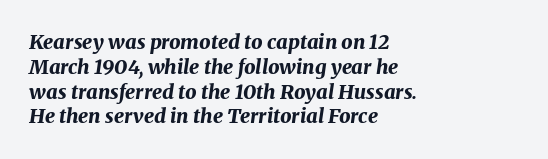
Set as a true bold cut, around the 700 mark. The horizontal fit of the characters is conventional and even. Quick note: italic. Rule under the text: the space is simply empty. Casual observation: everything's shoved over to the left.
